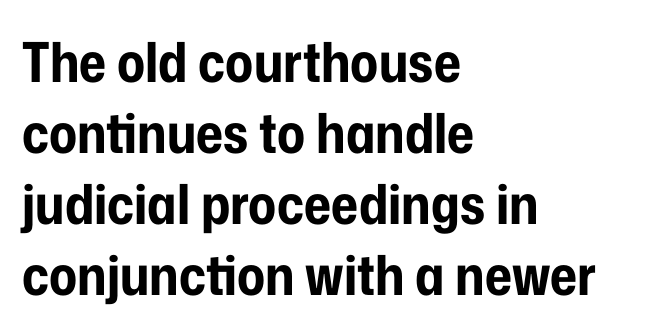
Q: Is the text bold? A: Yes.
Q: Is the text italic (slanted)? A: No, it is upright.
Q: Is the typeface a serif or a sans-serif typeface? A: Sans-serif.
Q: Is the text underlined? A: No.
Q: How is the paragraph aligned? A: Left-aligned.
Q: Is the spacing between letters normal or unusually wide? A: Normal.
Q: Is the spacing between lines tight, normal or loose? A: Normal.
Q: Width (condensed, normal, or wide)? A: Condensed.
Q: Stroke contrast? A: Low.
Q: x-height? A: Medium.
Q: Monospaced? A: No.
